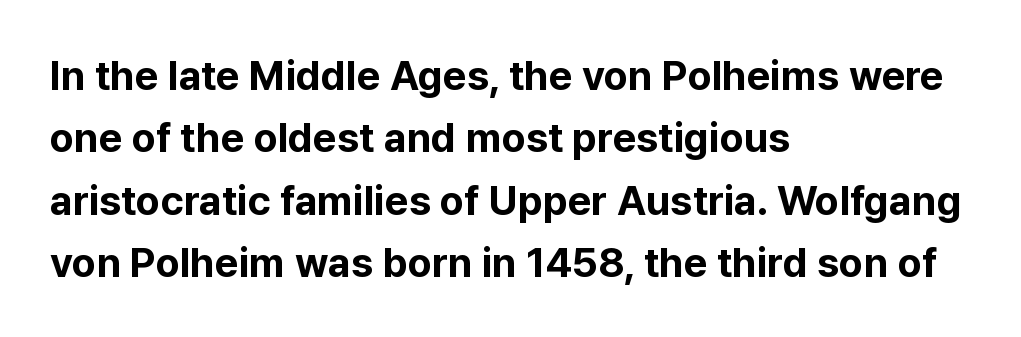
{"serif": "no", "italic": "no", "bold": "yes", "weight": "bold", "width": "normal", "stroke_contrast": "low", "x_height": "medium", "monospaced": "no", "underline": "no", "align": "left", "line_spacing": "normal", "line_spacing_ratio": 1.52, "letter_spacing": "normal", "letter_spacing_em": 0.0, "glyph_px": 41}
